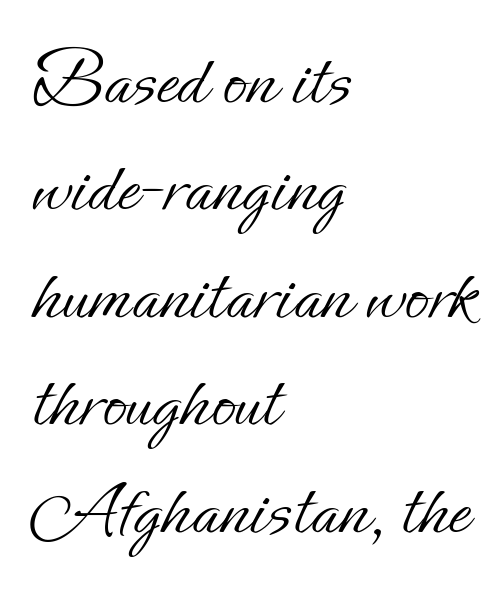
Only glyphs here, with clear space below each row. Leftover space on each line is placed entirely after the last word. Proportional: the letters do not fall into vertical columns. Nothing heavy about these letters — not bold at all.
